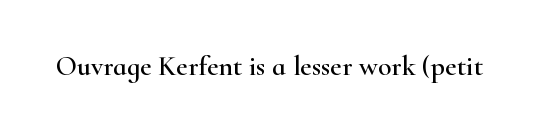
The image shows 28 px wide serif type, upright; set normal letter spacing, not underlined; high stroke contrast and a small x-height.
